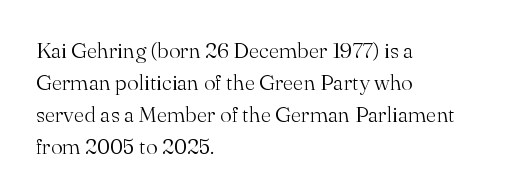
{"italic": "no", "bold": "no", "underline": "no", "align": "left", "line_spacing": "normal", "line_spacing_ratio": 1.45, "letter_spacing": "normal", "letter_spacing_em": 0.0, "glyph_px": 22}
